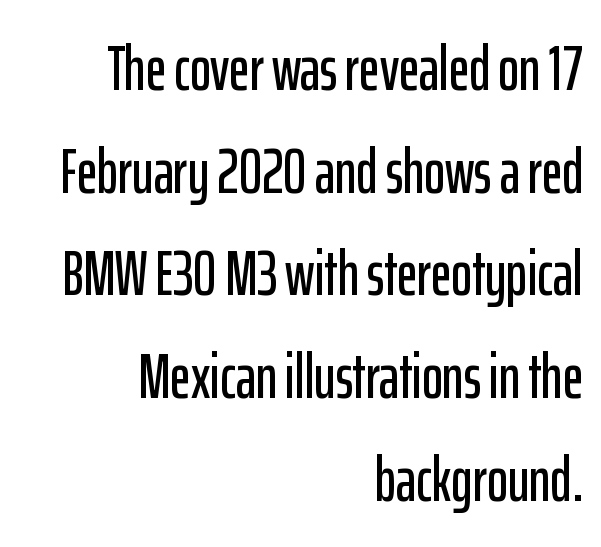
{"serif": "no", "italic": "no", "width": "condensed", "stroke_contrast": "low", "x_height": "medium", "monospaced": "no", "underline": "no", "align": "right", "line_spacing": "normal", "line_spacing_ratio": 1.63, "letter_spacing": "normal", "letter_spacing_em": 0.0, "glyph_px": 63}
